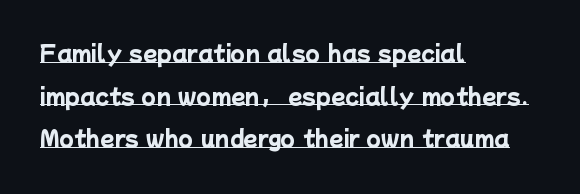
Compared with a centered layout, this one pins lines to the left instead. Successive baselines arrive slowly, with a big drop between each. The face used here is rendered with its standard letterfit. This rendering features underlined lettering. Bold? Absolutely — the strokes are thick and heavy.
